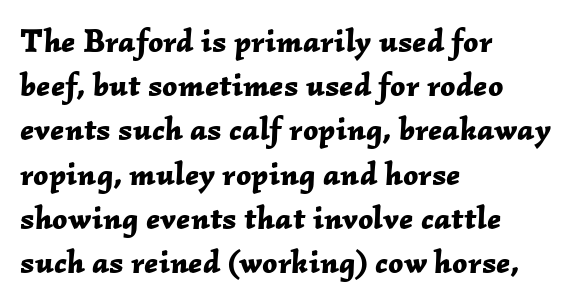
The letters are bold, with thick, heavy strokes. The passage is arranged the way most books set body copy — flush left. Students, observe: this is what conventionally led text looks like. A typesetter would call this proportional, since set widths differ per character. Tracking here is standard; glyphs follow each other at the usual distance. You can tell it's italic because the verticals aren't actually vertical.
